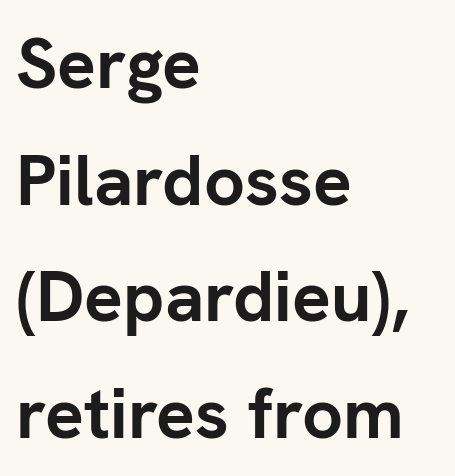
{"serif": "no", "italic": "no", "bold": "yes", "weight": "semibold", "width": "normal", "stroke_contrast": "low", "x_height": "medium", "monospaced": "no", "underline": "no", "align": "left", "line_spacing": "normal", "line_spacing_ratio": 1.62, "letter_spacing": "normal", "letter_spacing_em": 0.0, "glyph_px": 72}
